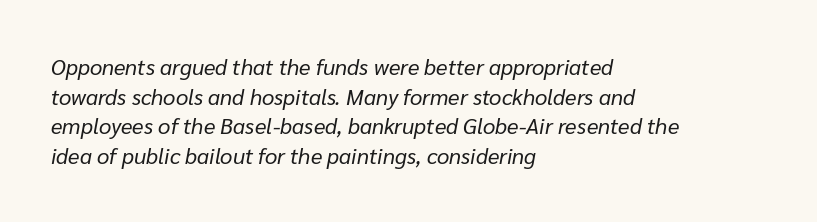
{"italic": "yes", "lean": "right", "slant_degrees": 10, "bold": "no", "underline": "no", "align": "left", "line_spacing": "normal", "line_spacing_ratio": 1.35, "letter_spacing": "normal", "letter_spacing_em": 0.0, "glyph_px": 22}
